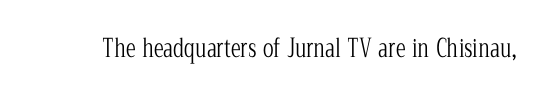
Q: Is the text bold? A: No.
Q: Is the text italic (slanted)? A: No, it is upright.
Q: Is the text underlined? A: No.
Q: Is the spacing between letters normal or unusually wide? A: Normal.
